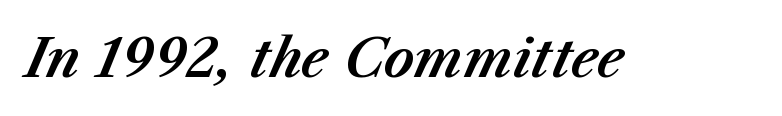
The image shows 53 px text type, italic (leaning right); set normal letter spacing, not underlined; medium stroke contrast and a medium x-height.
